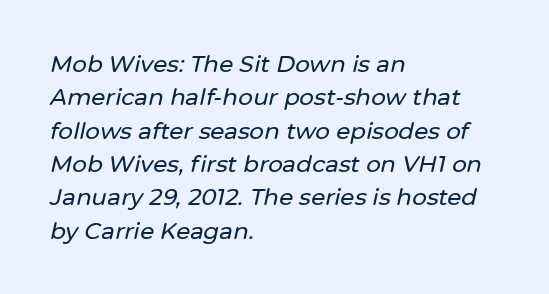
Q: Is the text italic (slanted)? A: Yes, it leans right by about 12 degrees.
Q: Is the text underlined? A: No.
Q: How is the paragraph aligned? A: Left-aligned.
Q: Is the spacing between letters normal or unusually wide? A: Normal.
Q: Is the spacing between lines tight, normal or loose? A: Normal.
